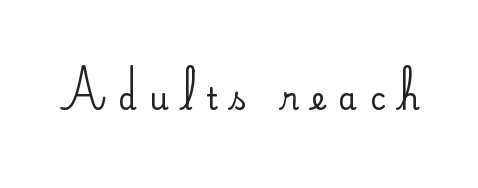
Q: Is the text bold? A: No.
Q: Is the text italic (slanted)? A: No, it is upright.
Q: Is the typeface a serif or a sans-serif typeface? A: Sans-serif.
Q: Is the text underlined? A: No.
Q: Is the spacing between letters normal or unusually wide? A: Unusually wide.
Q: Width (condensed, normal, or wide)? A: Normal.
Q: Stroke contrast? A: Low.
Q: x-height? A: Small.
Q: Monospaced? A: No.
